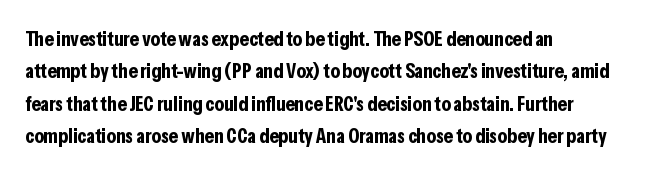
{"italic": "no", "bold": "yes", "underline": "no", "align": "left", "line_spacing": "normal", "line_spacing_ratio": 1.54, "letter_spacing": "normal", "letter_spacing_em": 0.0, "glyph_px": 21}
